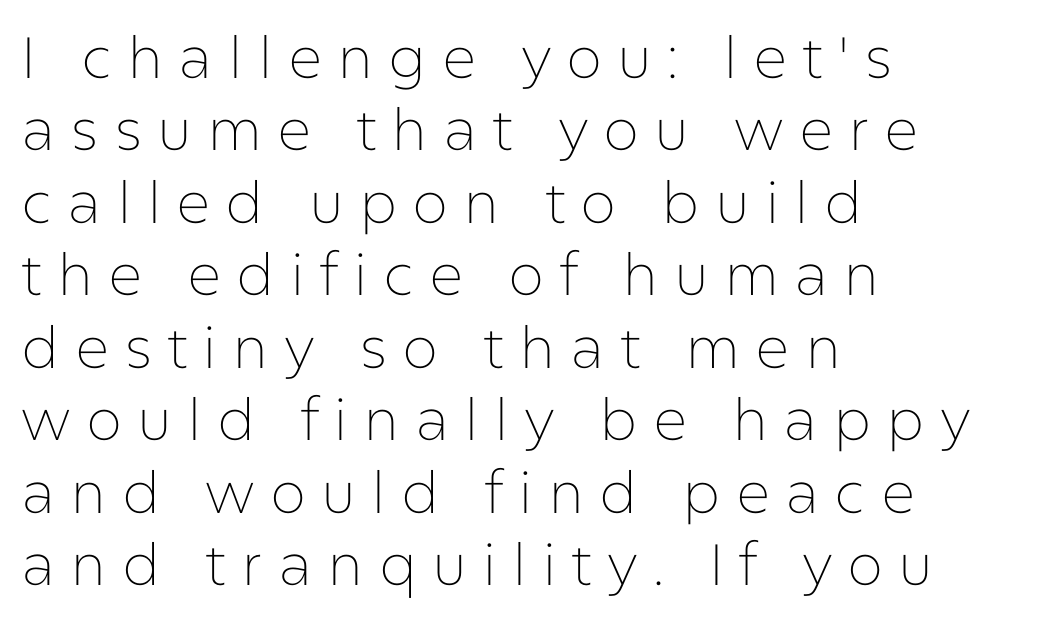
The image shows 58 px thin sans-serif type, upright; set left-aligned, normal line spacing (1.25x), unusually wide letter spacing (+0.26 em), not underlined; low stroke contrast and a medium x-height.
